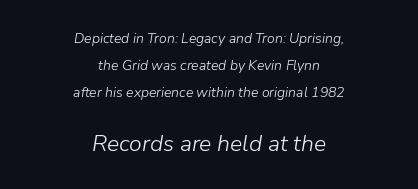
{"italic": "yes", "lean": "right", "slant_degrees": 9, "bold": "no", "underline": "no", "align": "center", "line_spacing": "loose", "line_spacing_ratio": 1.92, "letter_spacing": "normal", "letter_spacing_em": 0.0, "larger_block": "second", "size_ratio": 1.64, "glyph_px": 23}
